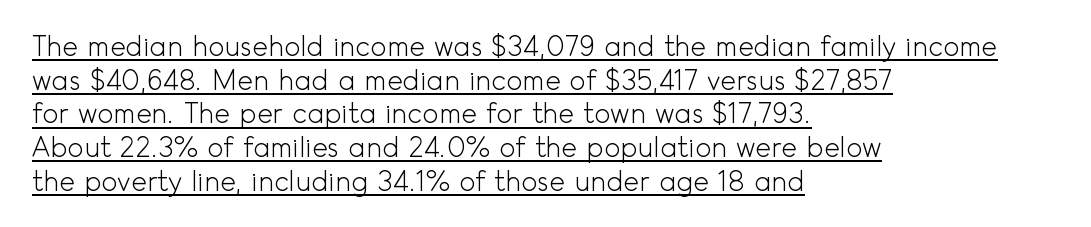
Short and long lines alike share a common starting point at left. The vertical gap from one line to the next is medium. The letters sit at their default tracking, neither squeezed nor spread. Is there any slant? The stems are plumb. Compared with undecorated copy, this sample adds a rule below the words.
